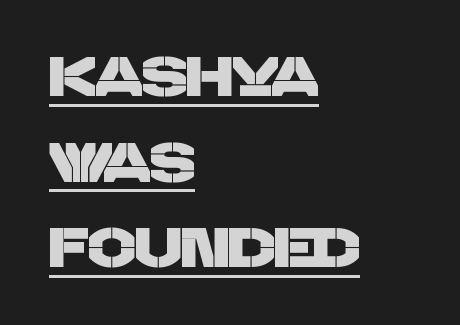
The image shows 56 px sans-serif type; set left-aligned, normal line spacing (1.53x), normal letter spacing, underlined; low stroke contrast and a large x-height.
